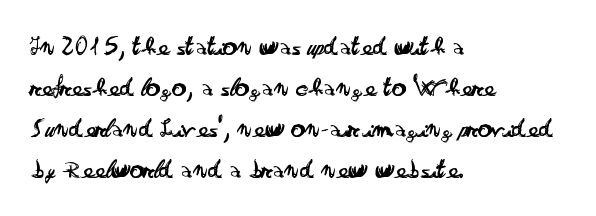
Q: Is the text bold? A: No.
Q: Is the text italic (slanted)? A: No, it is upright.
Q: Is the typeface a serif or a sans-serif typeface? A: Sans-serif.
Q: Is the text underlined? A: No.
Q: How is the paragraph aligned? A: Left-aligned.
Q: Is the spacing between letters normal or unusually wide? A: Normal.
Q: Is the spacing between lines tight, normal or loose? A: Normal.
Q: Width (condensed, normal, or wide)? A: Wide.
Q: Stroke contrast? A: Low.
Q: x-height? A: Small.
Q: Monospaced? A: No.
